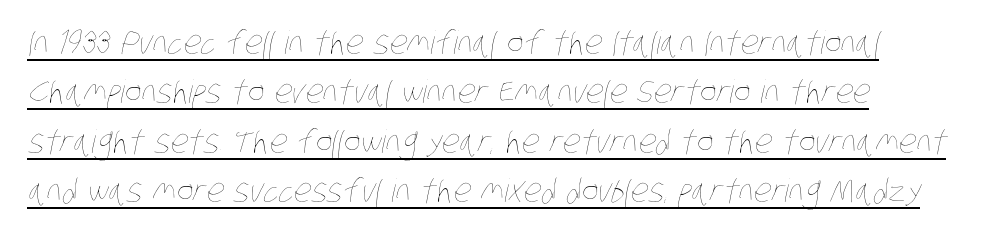
{"bold": "no", "weight": "thin", "width": "condensed", "stroke_contrast": "low", "x_height": "large", "monospaced": "no", "underline": "yes", "line_spacing": "normal", "line_spacing_ratio": 1.54, "letter_spacing": "normal", "letter_spacing_em": 0.0, "glyph_px": 32}
